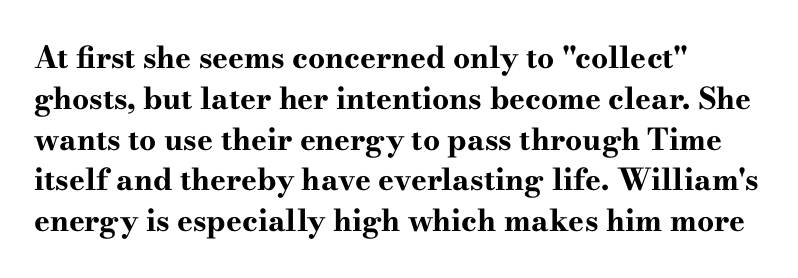
How would I describe the line gaps? Plain and ordinary. Think of a printed novel: that variable character pitch is what you see here. Is this a sans? No — the strokes have serifs. This is the regular roman posture of the typeface.
